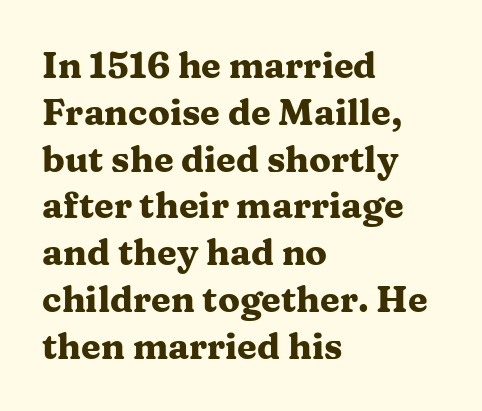
Is there any slant? The stems are plumb. Do the characters align in a grid? No, the font is proportional. No word sits above an underline. These lines sit exactly where default settings would place them. The line texture is even and compact thanks to regular tracking.
